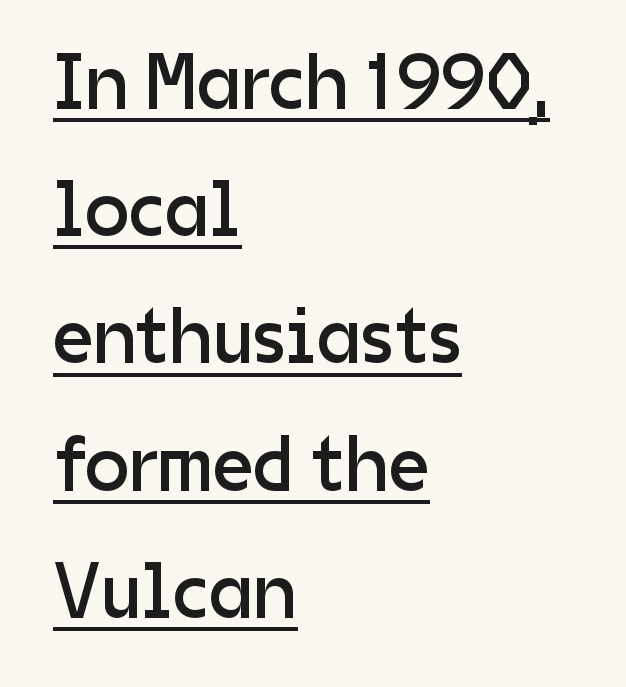
Q: Is the text bold? A: No.
Q: Is the text italic (slanted)? A: No, it is upright.
Q: Is the typeface a serif or a sans-serif typeface? A: Sans-serif.
Q: Is the text underlined? A: Yes.
Q: How is the paragraph aligned? A: Left-aligned.
Q: Is the spacing between letters normal or unusually wide? A: Normal.
Q: Is the spacing between lines tight, normal or loose? A: Normal.
Q: Width (condensed, normal, or wide)? A: Normal.
Q: Stroke contrast? A: Low.
Q: x-height? A: Medium.
Q: Monospaced? A: No.
